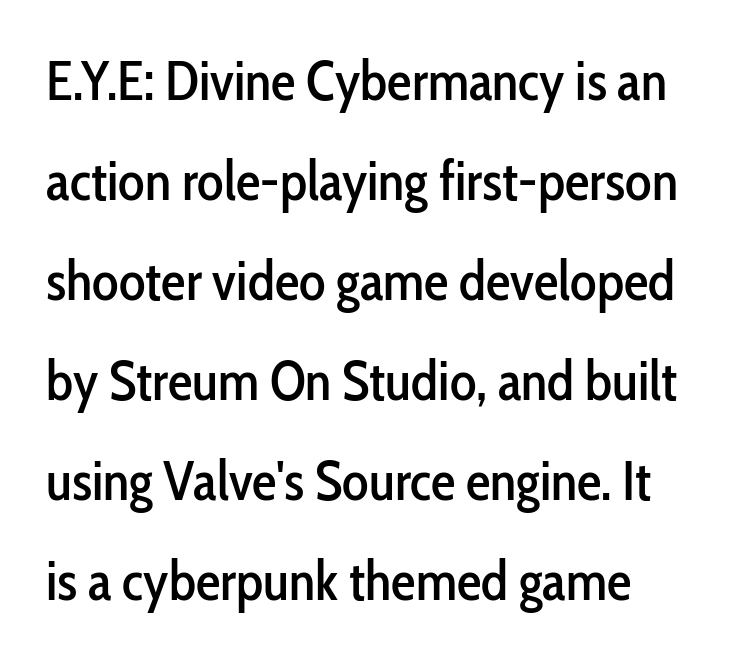
Q: Is the text italic (slanted)? A: No, it is upright.
Q: Is the typeface a serif or a sans-serif typeface? A: Sans-serif.
Q: Is the text underlined? A: No.
Q: Is the spacing between letters normal or unusually wide? A: Normal.
Q: Width (condensed, normal, or wide)? A: Condensed.
Q: Stroke contrast? A: Low.
Q: x-height? A: Medium.
Q: Monospaced? A: No.
